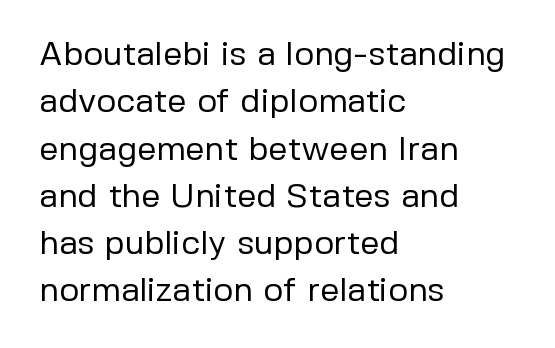
{"serif": "no", "italic": "no", "bold": "no", "weight": "regular", "width": "normal", "stroke_contrast": "low", "x_height": "medium", "monospaced": "no", "underline": "no", "align": "left", "line_spacing": "normal", "line_spacing_ratio": 1.39, "letter_spacing": "normal", "letter_spacing_em": 0.0, "glyph_px": 34}
